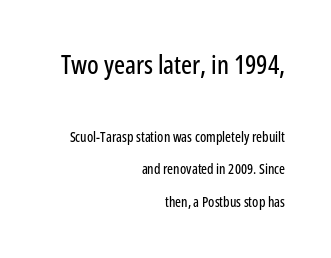
The area under the type is left untouched. It's the straight-up-and-down kind of type. Spacing between characters is what you'd get straight out of the box. Notice the wide empty band between every row — that's loose leading. Is the lower block the larger one? No — the upper block carries the bigger type.
